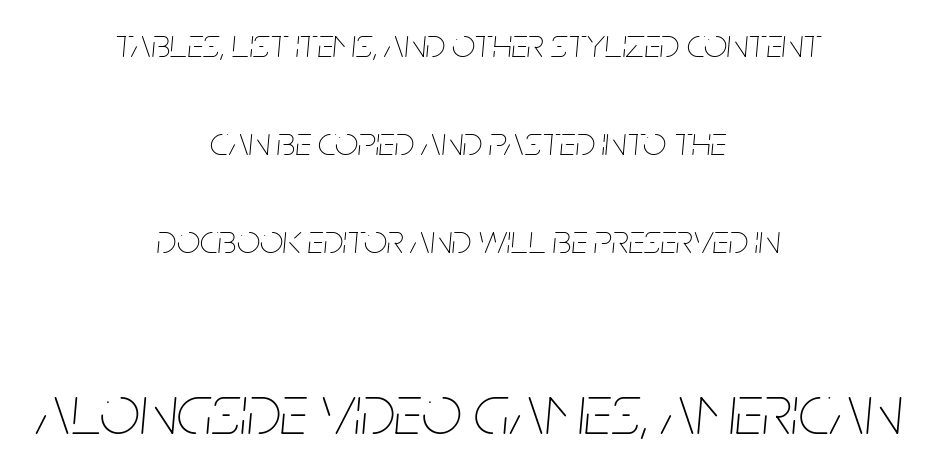
The image shows 71 px thin, condensed type, italic (leaning right); set centered, loose line spacing (2.39x), normal letter spacing, not underlined; the second (bottom) block is 1.73x larger; low stroke contrast and a large x-height.
